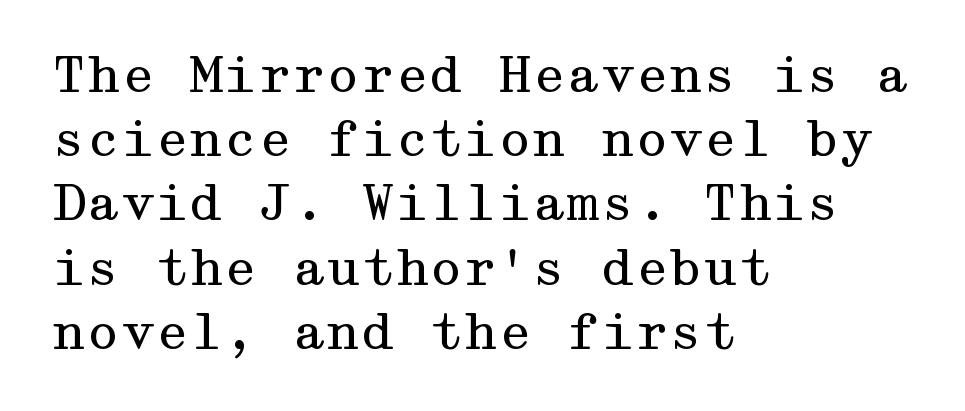
Q: Is the text bold? A: No.
Q: Is the text italic (slanted)? A: No, it is upright.
Q: Is the typeface a serif or a sans-serif typeface? A: Serif.
Q: Is the text underlined? A: No.
Q: How is the paragraph aligned? A: Left-aligned.
Q: Is the spacing between letters normal or unusually wide? A: Normal.
Q: Is the spacing between lines tight, normal or loose? A: Normal.
Q: Width (condensed, normal, or wide)? A: Wide.
Q: Stroke contrast? A: Medium.
Q: x-height? A: Medium.
